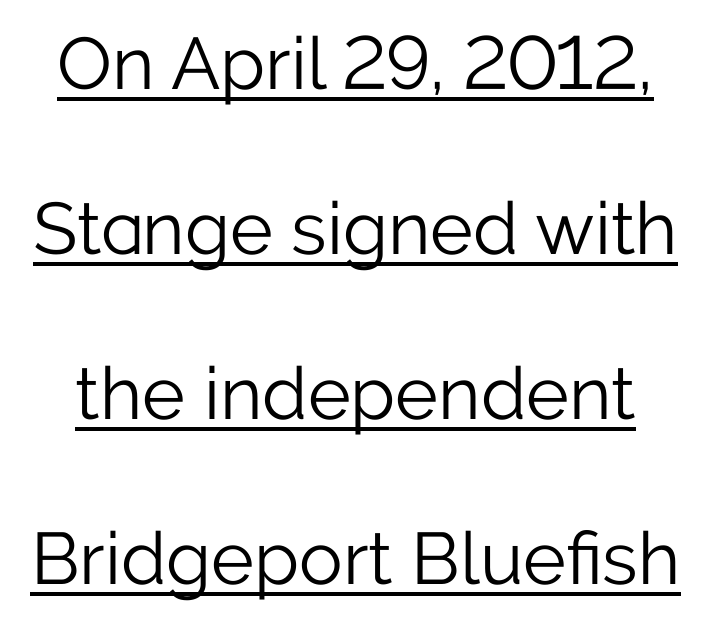
Q: Is the text bold? A: No.
Q: Is the text italic (slanted)? A: No, it is upright.
Q: Is the typeface a serif or a sans-serif typeface? A: Sans-serif.
Q: Is the text underlined? A: Yes.
Q: Is the spacing between letters normal or unusually wide? A: Normal.
Q: Is the spacing between lines tight, normal or loose? A: Loose.
Q: Width (condensed, normal, or wide)? A: Normal.
Q: Stroke contrast? A: Low.
Q: x-height? A: Medium.
Q: Monospaced? A: No.
